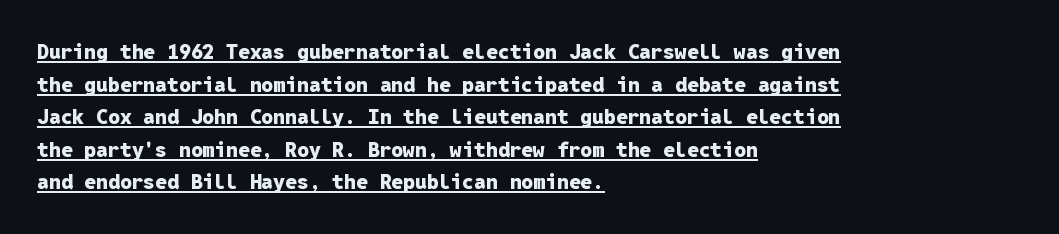
These lines keep a tight, regular rhythm from letter to letter. Typeset ragged right — the left edge is the straight one. Typesetter's note: full bold, strokes at maximum text heaviness. The letters stand upright; this is a roman face.
